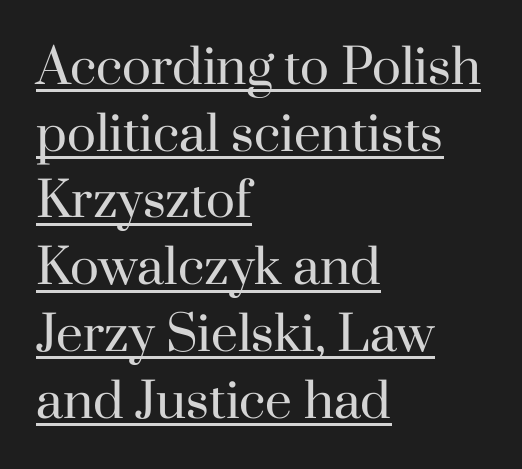
The image shows 48 px regular-weight serif type, upright; set left-aligned, normal line spacing (1.39x), normal letter spacing, underlined; high stroke contrast and a small x-height.
